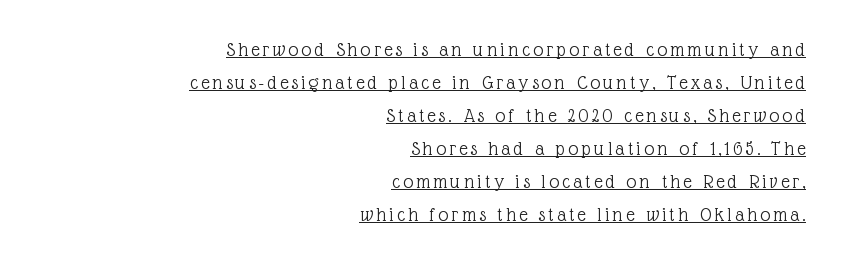
{"italic": "no", "bold": "no", "underline": "yes", "align": "right", "line_spacing": "normal", "line_spacing_ratio": 1.65, "glyph_px": 20}
